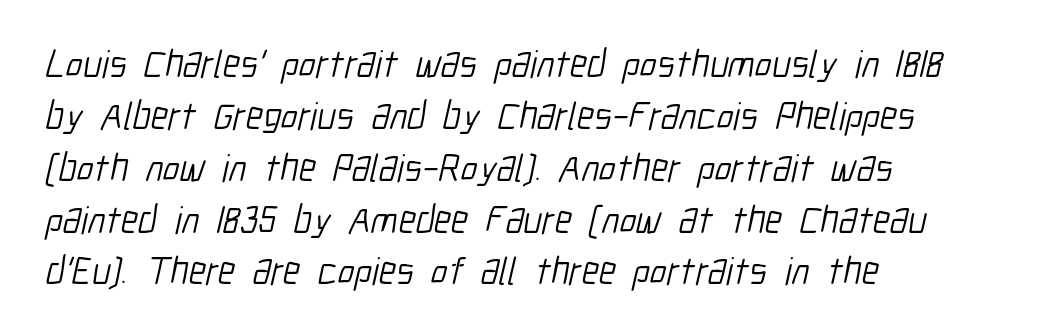
Q: Is the text bold? A: No.
Q: Is the typeface a serif or a sans-serif typeface? A: Sans-serif.
Q: Is the text underlined? A: No.
Q: How is the paragraph aligned? A: Left-aligned.
Q: Is the spacing between letters normal or unusually wide? A: Normal.
Q: Is the spacing between lines tight, normal or loose? A: Normal.
Q: Width (condensed, normal, or wide)? A: Condensed.
Q: Stroke contrast? A: Low.
Q: x-height? A: Medium.
Q: Monospaced? A: No.
